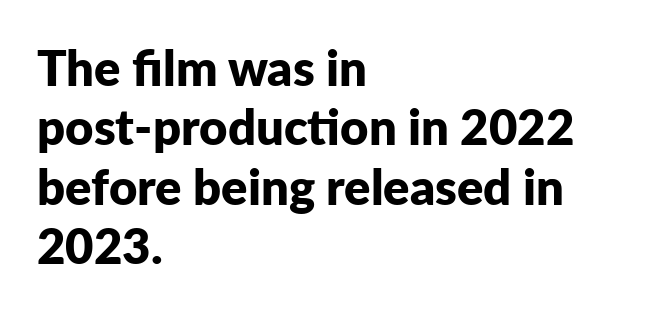
{"serif": "no", "italic": "no", "bold": "yes", "weight": "bold", "width": "normal", "stroke_contrast": "low", "x_height": "medium", "monospaced": "no", "underline": "no", "align": "left", "line_spacing_ratio": 1.21, "letter_spacing": "normal", "letter_spacing_em": 0.0, "glyph_px": 49}
